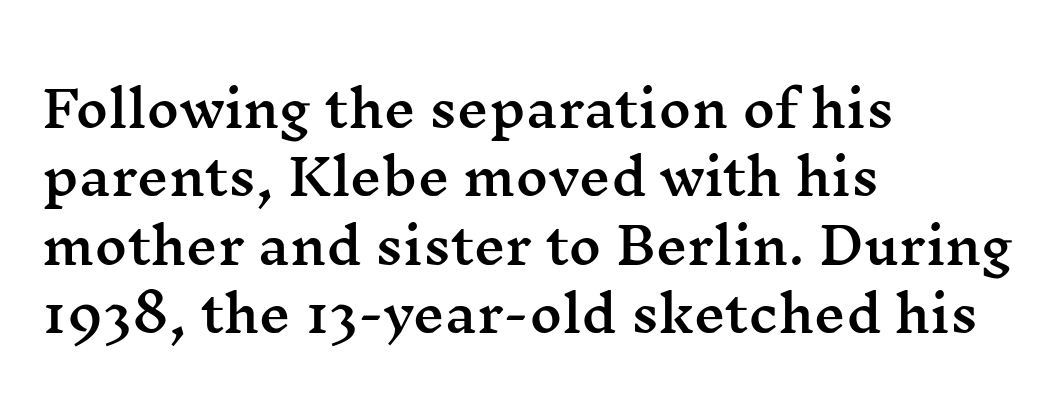
Interline gaps are of average width in this sample. If you drew a ruler down the left edge, every line would touch it. The tracking reads as untouched default to a designer's eye. The specimen omits any rule beneath the text block's lines. When letters stand straight like this, we call the style roman or upright. This sample has the flowing, uneven cadence of proportional lettering.
